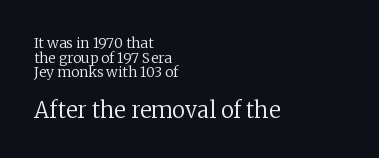
Q: Is the text bold? A: No.
Q: Is the text italic (slanted)? A: No, it is upright.
Q: Is the text underlined? A: No.
Q: How is the paragraph aligned? A: Left-aligned.
Q: Is the spacing between letters normal or unusually wide? A: Normal.
Q: Is the spacing between lines tight, normal or loose? A: Tight.
Q: Which block of text is set in a larger size, the first (top) or the second (bottom)? A: The second (bottom) one.
